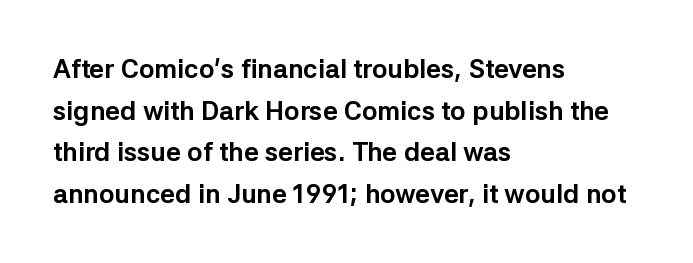
Q: Is the text bold? A: Yes.
Q: Is the text italic (slanted)? A: No, it is upright.
Q: Is the text underlined? A: No.
Q: How is the paragraph aligned? A: Left-aligned.
Q: Is the spacing between letters normal or unusually wide? A: Normal.
Q: Is the spacing between lines tight, normal or loose? A: Normal.
